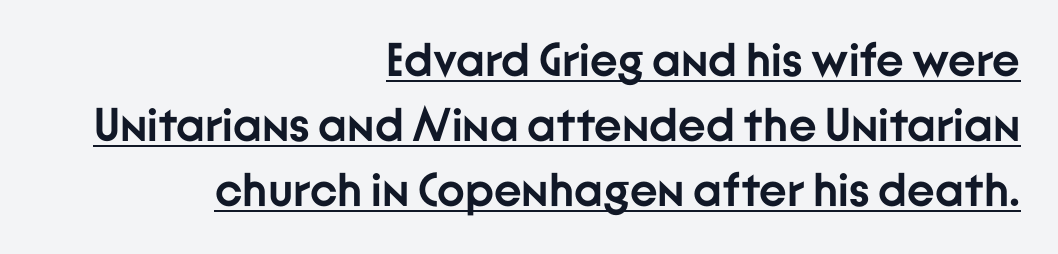
The image shows 47 px semibold sans-serif type, upright; set right-aligned, normal line spacing (1.38x), normal letter spacing, underlined; low stroke contrast and a medium x-height.
